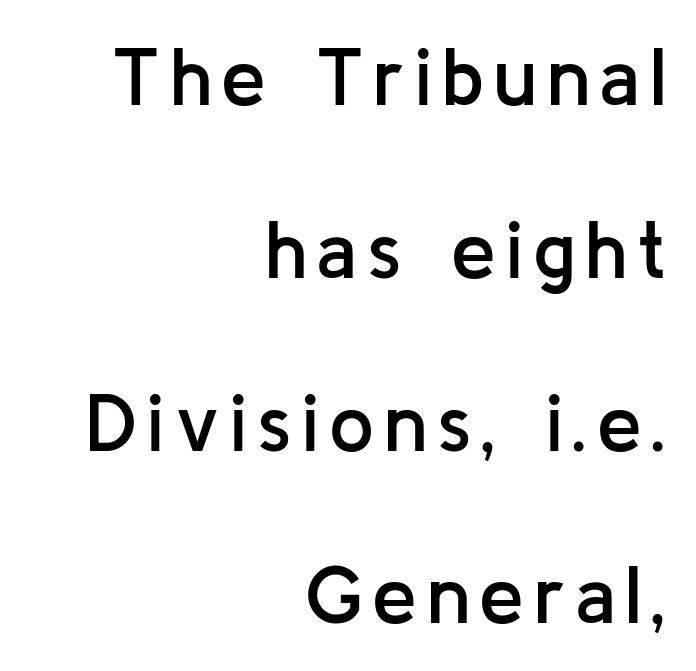
Here the designer chose a conventional face with non-uniform glyph widths. The face used here is a semibold: visibly heavier than regular, lighter than bold. The foot of each line stays bare and open. No italicization has been applied; the sample stays upright. Line ends are locked; line starts wander. Grotesque or geometric, the face here clearly has no serifs.
